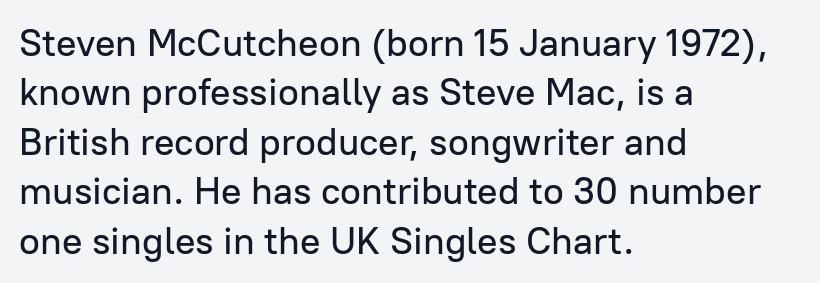
{"serif": "no", "italic": "no", "width": "normal", "stroke_contrast": "low", "x_height": "medium", "monospaced": "no", "underline": "no", "align": "left", "line_spacing": "normal", "line_spacing_ratio": 1.3, "letter_spacing": "normal", "letter_spacing_em": 0.0, "glyph_px": 38}
